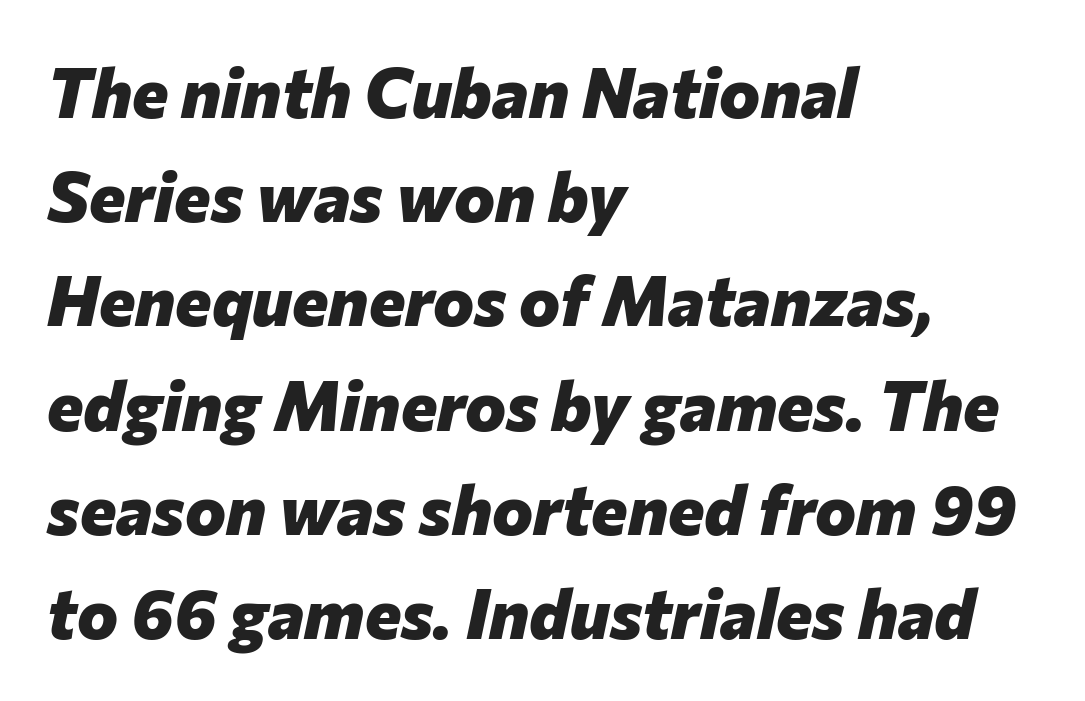
{"italic": "yes", "lean": "right", "slant_degrees": 12, "bold": "yes", "weight": "heavy", "width": "normal", "stroke_contrast": "low", "x_height": "medium", "monospaced": "no", "underline": "no", "align": "left", "line_spacing": "normal", "line_spacing_ratio": 1.51, "letter_spacing": "normal", "letter_spacing_em": 0.0, "glyph_px": 69}
